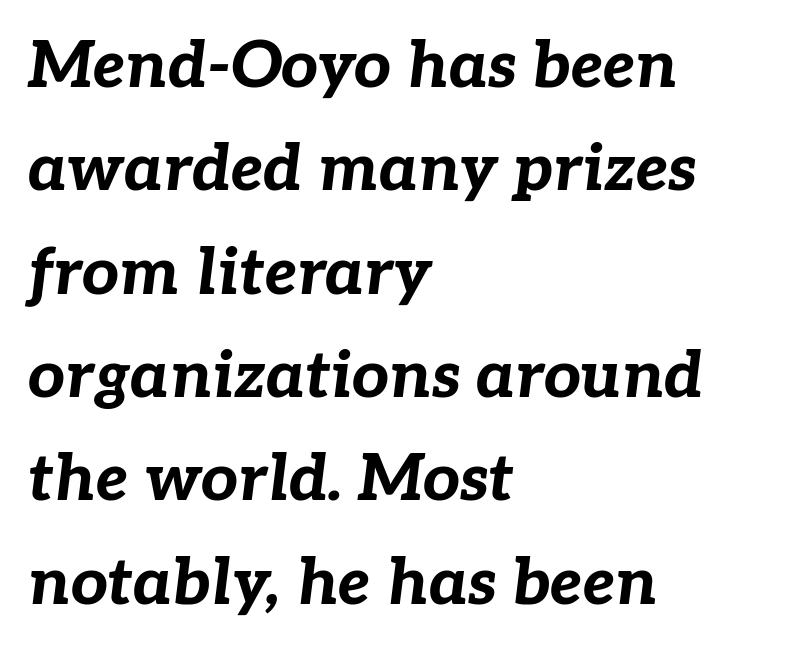
{"italic": "yes", "lean": "right", "slant_degrees": 7, "bold": "yes", "weight": "bold", "width": "normal", "stroke_contrast": "low", "x_height": "medium", "monospaced": "no", "underline": "no", "align": "left", "line_spacing": "normal", "line_spacing_ratio": 1.59, "letter_spacing": "normal", "letter_spacing_em": 0.0, "glyph_px": 65}
